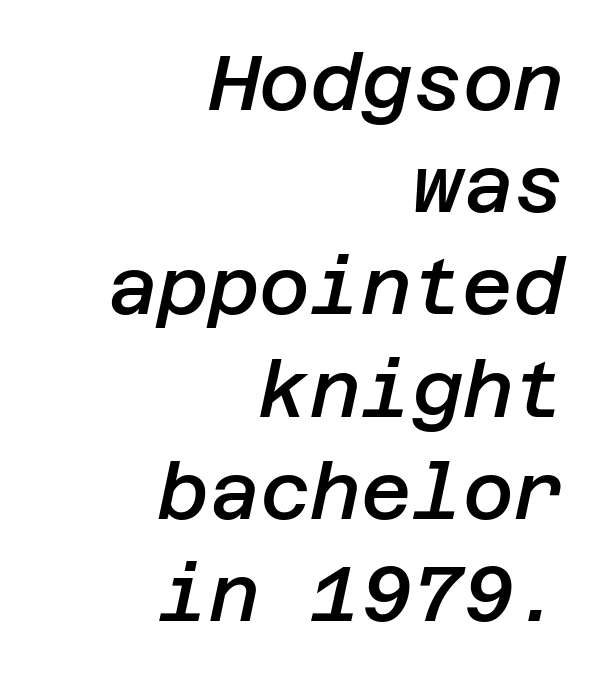
Q: Is the text bold? A: Semi-bold.
Q: Is the text italic (slanted)? A: Yes, it leans right by about 12 degrees.
Q: Is the text underlined? A: No.
Q: How is the paragraph aligned? A: Right-aligned.
Q: Is the spacing between letters normal or unusually wide? A: Normal.
Q: Is the spacing between lines tight, normal or loose? A: Normal.
Q: Width (condensed, normal, or wide)? A: Normal.
Q: Stroke contrast? A: Low.
Q: x-height? A: Large.
